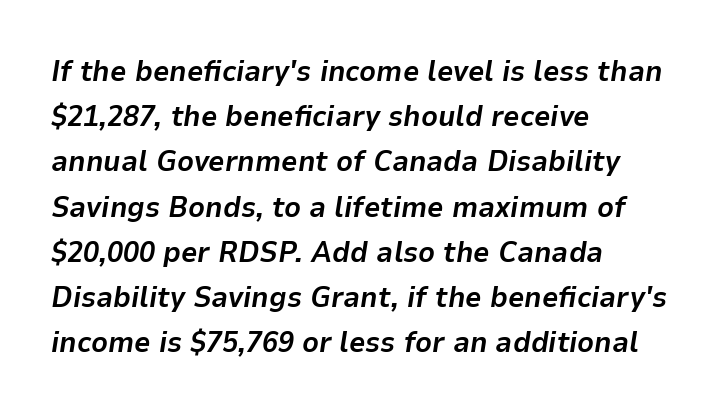
When letters slant like this, we call the style italic. The letterforms sit shoulder to shoulder at normal distance. The face used here has the dense, thick strokes of a bold. Horizontal alignment here is leftward, the default for most running prose.
